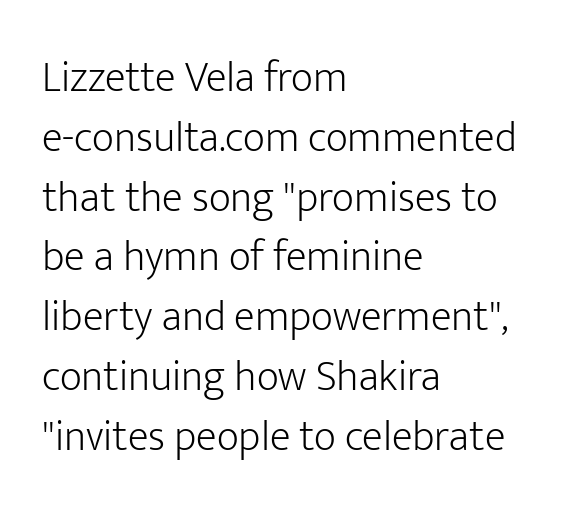
Q: Is the text bold? A: No.
Q: Is the text italic (slanted)? A: No, it is upright.
Q: Is the typeface a serif or a sans-serif typeface? A: Sans-serif.
Q: Is the text underlined? A: No.
Q: How is the paragraph aligned? A: Left-aligned.
Q: Is the spacing between letters normal or unusually wide? A: Normal.
Q: Is the spacing between lines tight, normal or loose? A: Normal.
Q: Width (condensed, normal, or wide)? A: Normal.
Q: Stroke contrast? A: Low.
Q: x-height? A: Medium.
Q: Monospaced? A: No.
